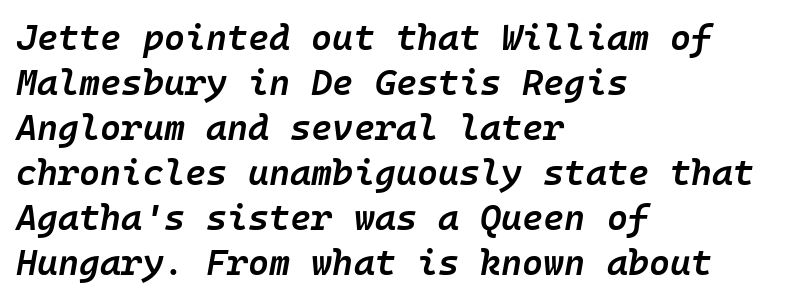
The letters are semibold — heavier than regular but short of a full bold. Horizontal alignment here is leftward, the default for most running prose. Normally led — the rows are evenly, conventionally spaced. Does extra space separate the letters? No, they use regular spacing. Just letters on the line, the space beneath them empty.
